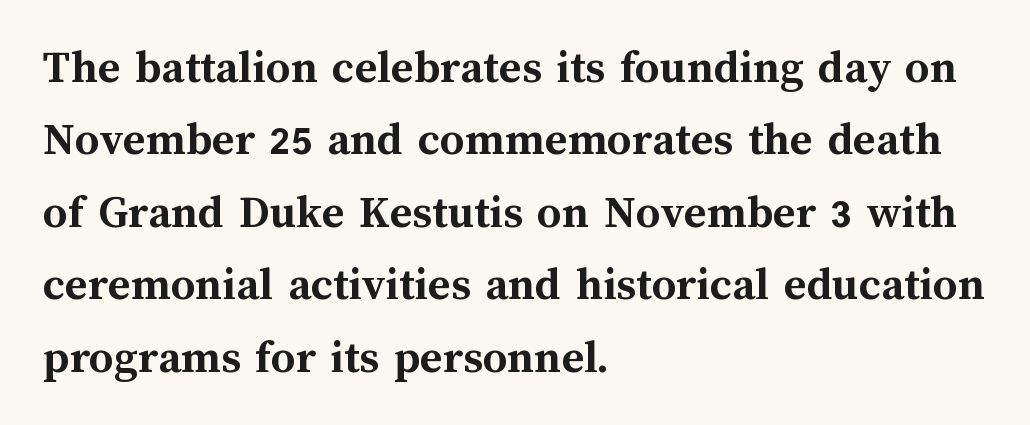
The image shows 48 px semibold type, upright; set left-aligned, normal line spacing (1.51x), normal letter spacing, not underlined; medium stroke contrast and a medium x-height.
